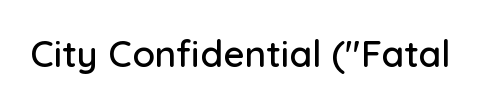
Q: Is the text italic (slanted)? A: No, it is upright.
Q: Is the typeface a serif or a sans-serif typeface? A: Sans-serif.
Q: Is the text underlined? A: No.
Q: Is the spacing between letters normal or unusually wide? A: Normal.
Q: Width (condensed, normal, or wide)? A: Normal.
Q: Stroke contrast? A: Low.
Q: x-height? A: Medium.
Q: Monospaced? A: No.
